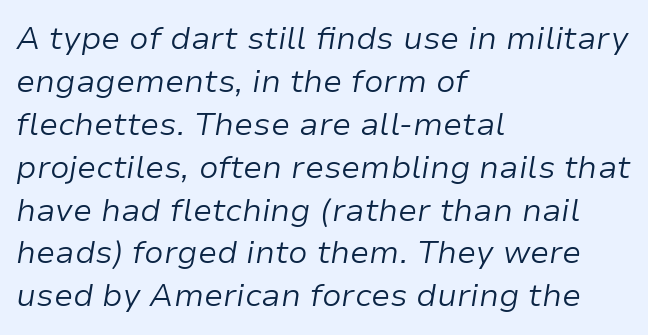
{"italic": "yes", "lean": "right", "slant_degrees": 9, "bold": "no", "weight": "light", "width": "normal", "stroke_contrast": "low", "x_height": "medium", "monospaced": "no", "underline": "no", "align": "left", "line_spacing": "normal", "line_spacing_ratio": 1.34, "letter_spacing": "normal", "letter_spacing_em": 0.0, "glyph_px": 32}
